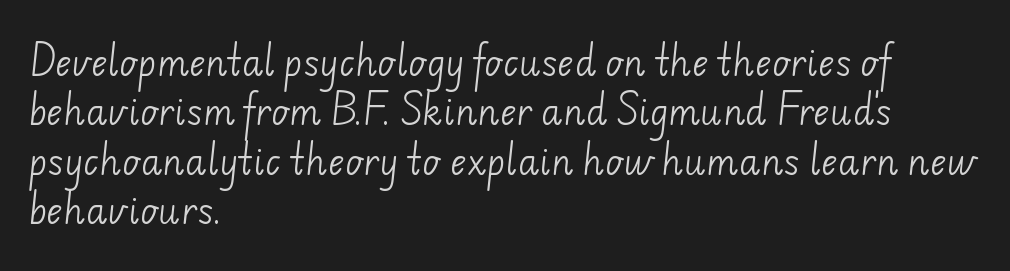
Q: Is the text bold? A: No.
Q: Is the typeface a serif or a sans-serif typeface? A: Sans-serif.
Q: Is the text underlined? A: No.
Q: How is the paragraph aligned? A: Left-aligned.
Q: Is the spacing between letters normal or unusually wide? A: Normal.
Q: Is the spacing between lines tight, normal or loose? A: Normal.
Q: Width (condensed, normal, or wide)? A: Normal.
Q: Stroke contrast? A: Low.
Q: x-height? A: Small.
Q: Monospaced? A: No.
